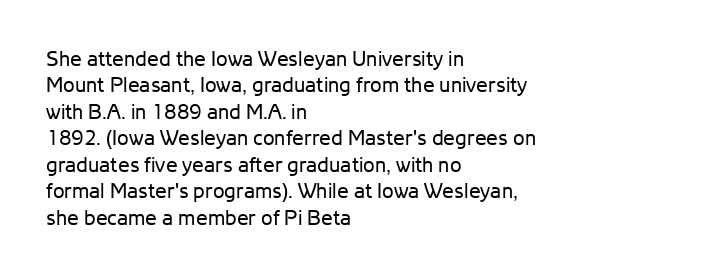
Q: Is the text bold? A: No.
Q: Is the text italic (slanted)? A: No, it is upright.
Q: Is the text underlined? A: No.
Q: How is the paragraph aligned? A: Left-aligned.
Q: Is the spacing between letters normal or unusually wide? A: Normal.
Q: Is the spacing between lines tight, normal or loose? A: Normal.
